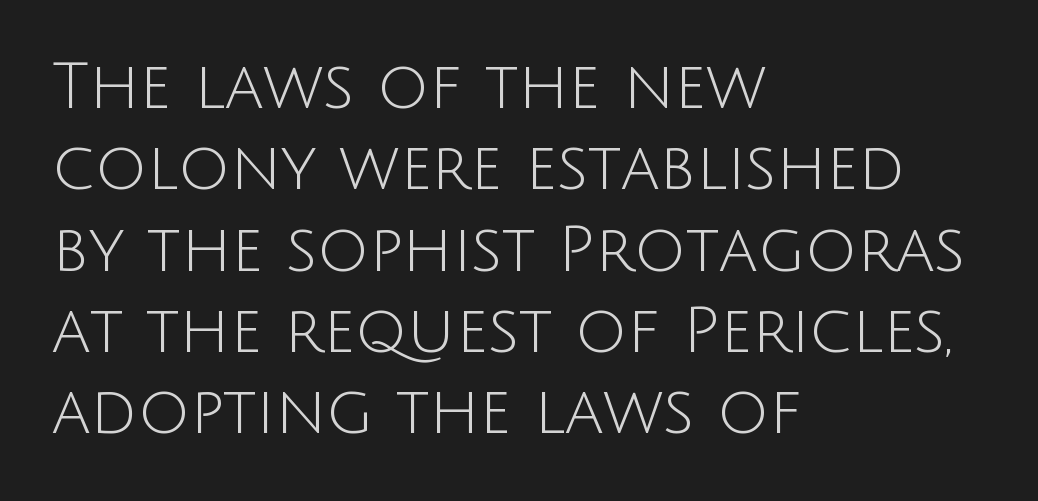
Letter spacing: default. Is this a fixed-width face? No — the glyphs have proportional, varying widths. Is the block centered? No — it sits flush against the left margin. Interline gaps are of average width in this sample.
